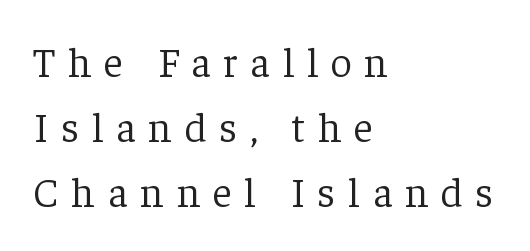
The image shows 42 px light serif type, upright; set left-aligned, normal line spacing (1.55x), unusually wide letter spacing (+0.3 em), not underlined; low stroke contrast and a medium x-height.
